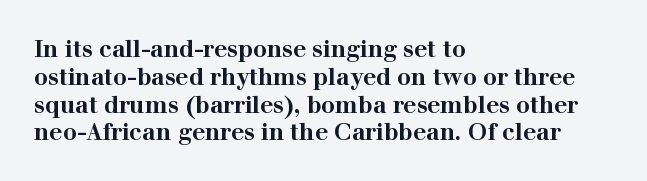
Q: Is the text bold? A: Yes.
Q: Is the text italic (slanted)? A: No, it is upright.
Q: Is the text underlined? A: No.
Q: How is the paragraph aligned? A: Left-aligned.
Q: Is the spacing between letters normal or unusually wide? A: Normal.
